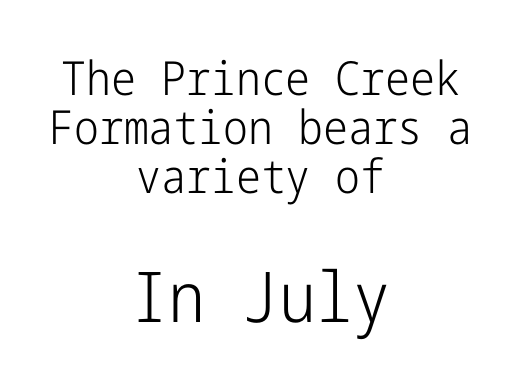
{"serif": "no", "italic": "no", "bold": "no", "weight": "light", "width": "condensed", "stroke_contrast": "low", "x_height": "medium", "underline": "no", "align": "center", "line_spacing": "tight", "line_spacing_ratio": 1.04, "letter_spacing": "normal", "letter_spacing_em": 0.0, "larger_block": "second", "size_ratio": 1.49, "glyph_px": 70}
